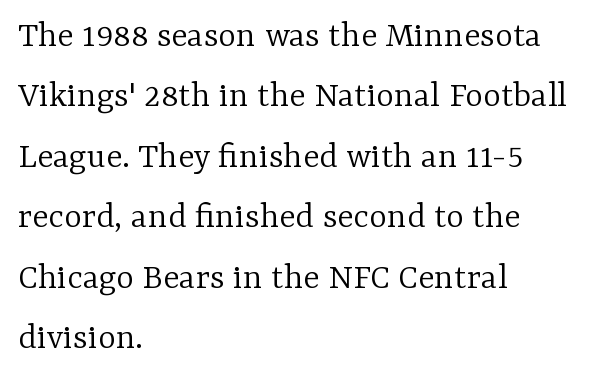
Clear beneath every line of the passage. No heavy texture on the line: the type isn't bold. Nobody touched the tracking dial on this one. The lettering holds an erect, upright posture throughout.
